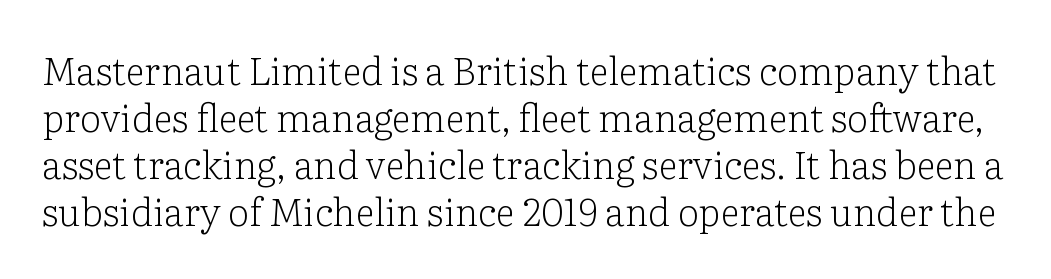
{"serif": "yes", "italic": "no", "bold": "no", "weight": "light", "width": "normal", "stroke_contrast": "low", "x_height": "medium", "monospaced": "no", "underline": "no", "line_spacing_ratio": 1.24, "letter_spacing": "normal", "letter_spacing_em": 0.0, "glyph_px": 38}
